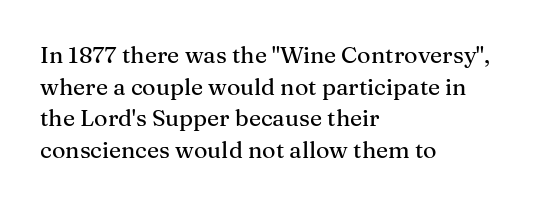
Q: Is the text italic (slanted)? A: No, it is upright.
Q: Is the text underlined? A: No.
Q: How is the paragraph aligned? A: Left-aligned.
Q: Is the spacing between letters normal or unusually wide? A: Normal.
Q: Is the spacing between lines tight, normal or loose? A: Normal.
